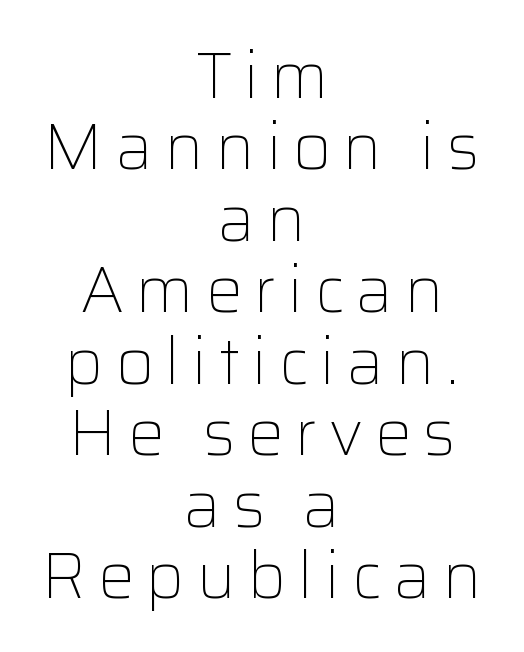
Q: Is the text bold? A: No.
Q: Is the text italic (slanted)? A: No, it is upright.
Q: Is the typeface a serif or a sans-serif typeface? A: Sans-serif.
Q: Is the text underlined? A: No.
Q: How is the paragraph aligned? A: Centered.
Q: Is the spacing between lines tight, normal or loose? A: Tight.
Q: Width (condensed, normal, or wide)? A: Normal.
Q: Stroke contrast? A: Low.
Q: x-height? A: Medium.
Q: Monospaced? A: No.
